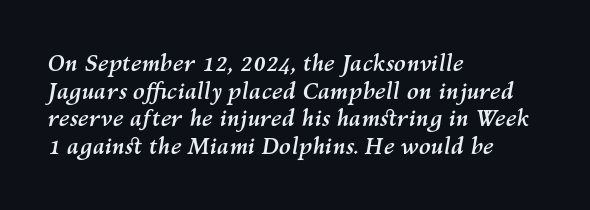
The image shows 22 px bold type, italic (leaning right); set left-aligned, normal line spacing (1.26x), normal letter spacing, not underlined.
